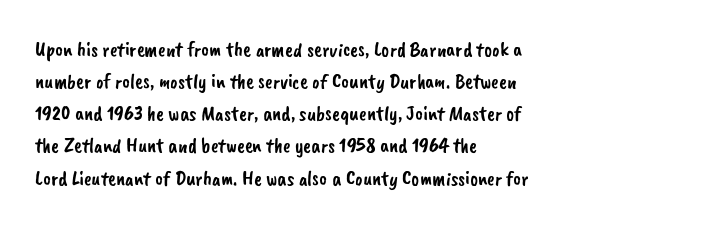
{"underline": "no", "align": "left", "line_spacing": "normal", "line_spacing_ratio": 1.53, "letter_spacing": "normal", "letter_spacing_em": 0.0, "glyph_px": 21}
